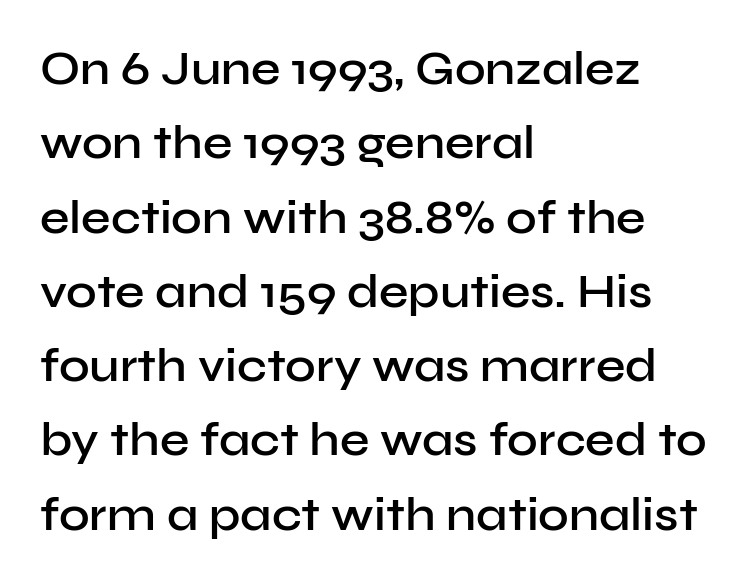
The paragraph has a hard left edge and a soft right edge. Classification — sans serif. Leading matches the norm, producing a regular column. Descender tails drop into unmarked territory.
